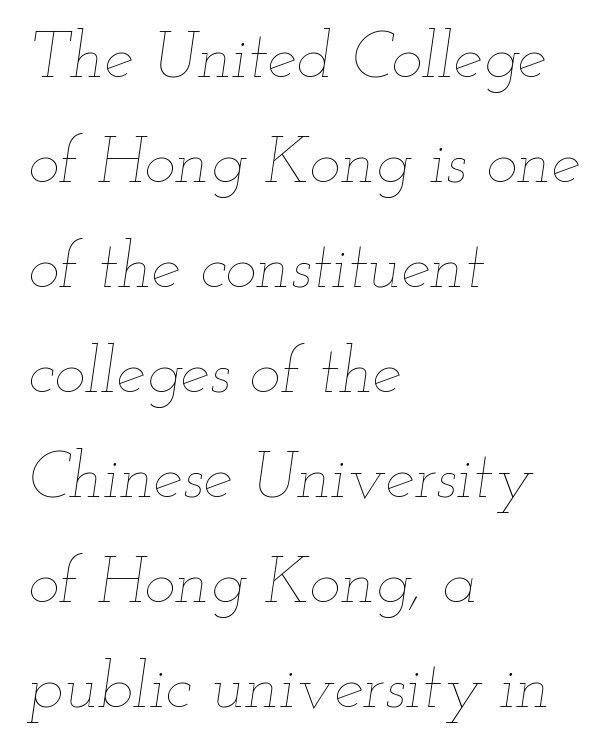
Is this a fixed-width face? No — the glyphs have proportional, varying widths. Leftover space on each line is placed entirely after the last word. The designer left line spacing at the default. Spacing between characters is what you'd get straight out of the box. The weight would be labelled regular, book, light, or lighter still. Would a proofreader flag this as italicized? Yes.
